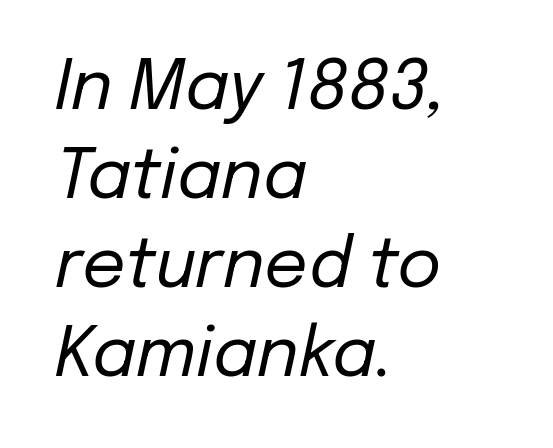
The typography opts for an oblique posture over an upright one. The line texture is even and compact thanks to regular tracking. The baseline area is clear. These lines sit exactly where default settings would place them. Stroke mass is kept to a normal reading level or below.
